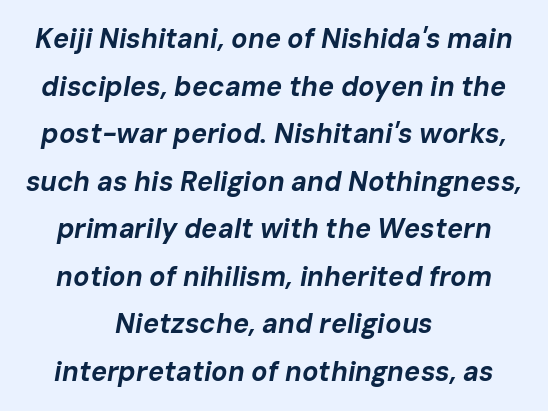
Q: Is the text bold? A: Yes.
Q: Is the text italic (slanted)? A: Yes, it leans right by about 10 degrees.
Q: Is the text underlined? A: No.
Q: How is the paragraph aligned? A: Centered.
Q: Is the spacing between letters normal or unusually wide? A: Normal.
